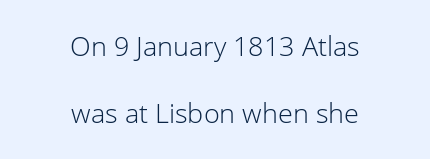
The image shows 27 px text type, upright; set centered, loose line spacing (2.5x), normal letter spacing, not underlined.
